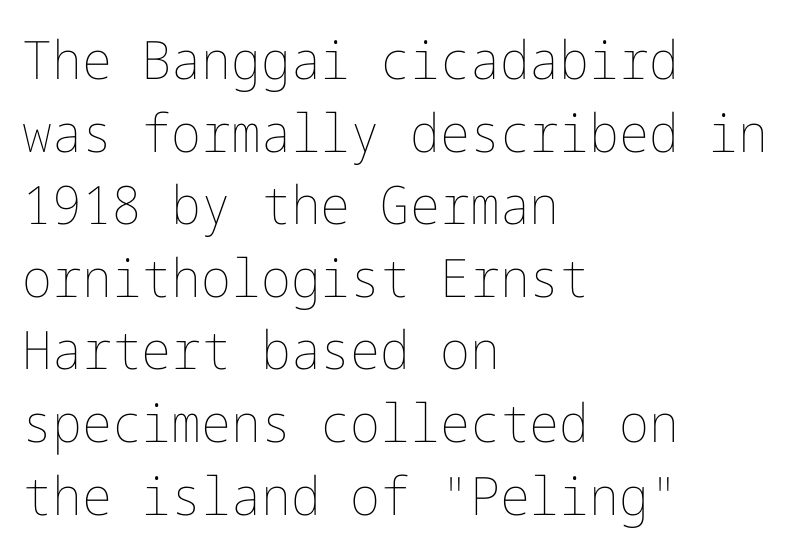
The image shows 53 px thin type, upright; set left-aligned, normal line spacing (1.37x), normal letter spacing, not underlined; low stroke contrast and a medium x-height.
